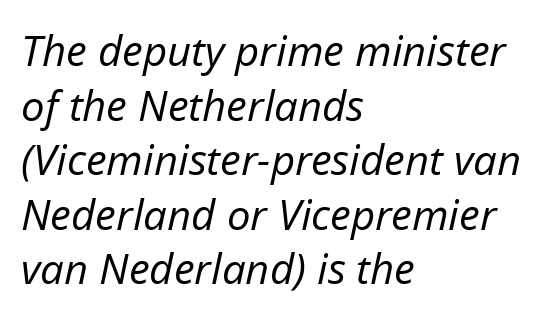
Q: Is the text bold? A: No.
Q: Is the text italic (slanted)? A: Yes, it leans right by about 12 degrees.
Q: Is the text underlined? A: No.
Q: How is the paragraph aligned? A: Left-aligned.
Q: Is the spacing between letters normal or unusually wide? A: Normal.
Q: Is the spacing between lines tight, normal or loose? A: Normal.
Q: Width (condensed, normal, or wide)? A: Normal.
Q: Stroke contrast? A: Low.
Q: x-height? A: Medium.
Q: Monospaced? A: No.
